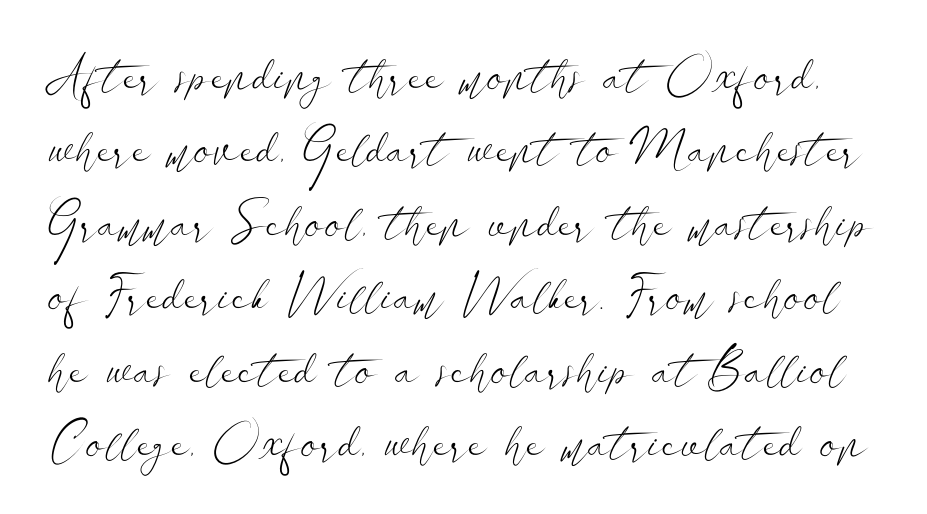
The image shows 50 px light, wide sans-serif type; set normal line spacing (1.47x), normal letter spacing, not underlined; low stroke contrast and a small x-height.
